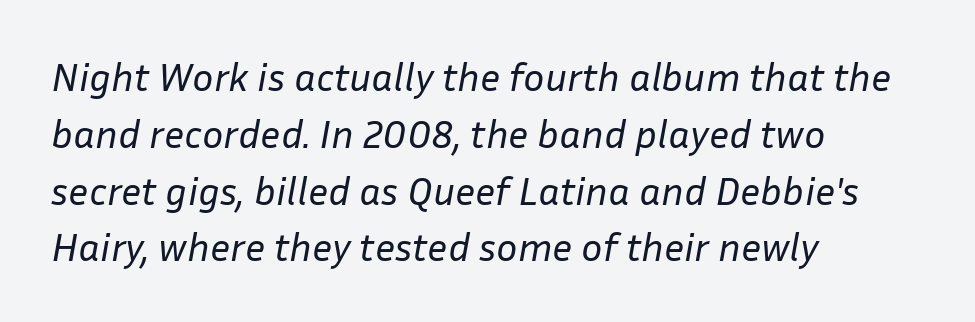
The rendering anchors every line to the left-hand side. Compared with a typical body face, this is equally light or lighter still. If you drew a line through each stem, it would be angled. Does the leading feel generous? No, just average. Students, note that the glyphs here touch the page at normal intervals. A typesetter would call this proportional, since set widths differ per character.
